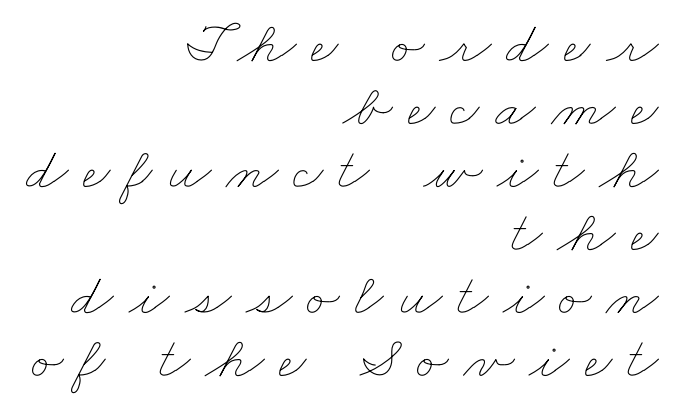
The image shows 60 px thin, wide type; set right-aligned, tight line spacing (1.05x), unusually wide letter spacing (+0.25 em), not underlined; low stroke contrast and a small x-height.
